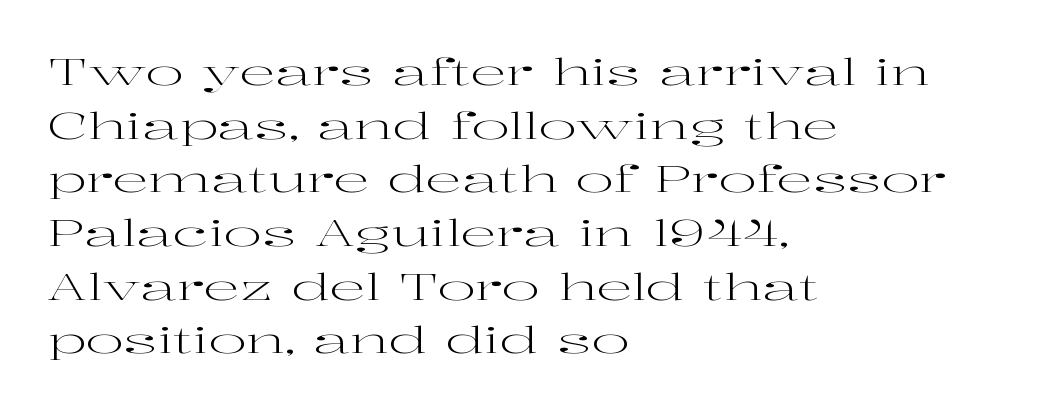
Q: Is the text bold? A: No.
Q: Is the text italic (slanted)? A: No, it is upright.
Q: Is the typeface a serif or a sans-serif typeface? A: Serif.
Q: Is the text underlined? A: No.
Q: How is the paragraph aligned? A: Left-aligned.
Q: Is the spacing between letters normal or unusually wide? A: Normal.
Q: Is the spacing between lines tight, normal or loose? A: Normal.
Q: Width (condensed, normal, or wide)? A: Wide.
Q: Stroke contrast? A: High.
Q: x-height? A: Medium.
Q: Monospaced? A: No.
